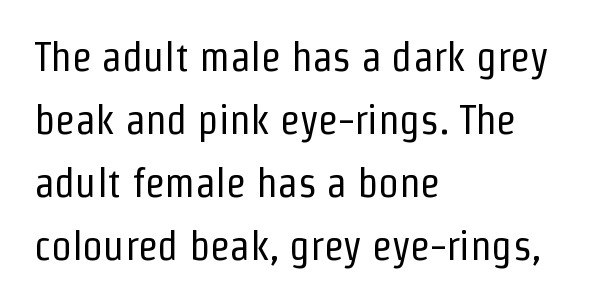
The text was rendered using a sans face with plain stroke endings. The strip under each line holds only bare page. Heaviness? Minimal to ordinary, like unemphasized prose. The compositor pushed each line to the left boundary. This sample uses plain, unmodified letter spacing.
